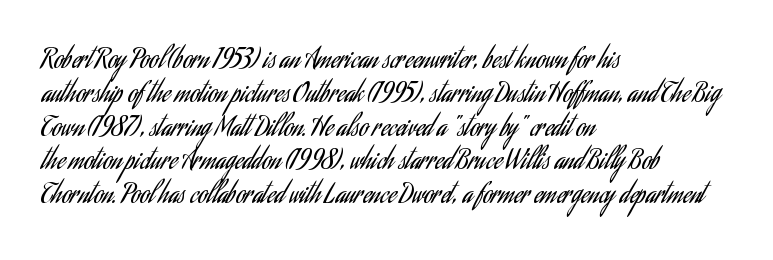
The image shows 26 px text type; set left-aligned, normal line spacing (1.3x), normal letter spacing, not underlined.
